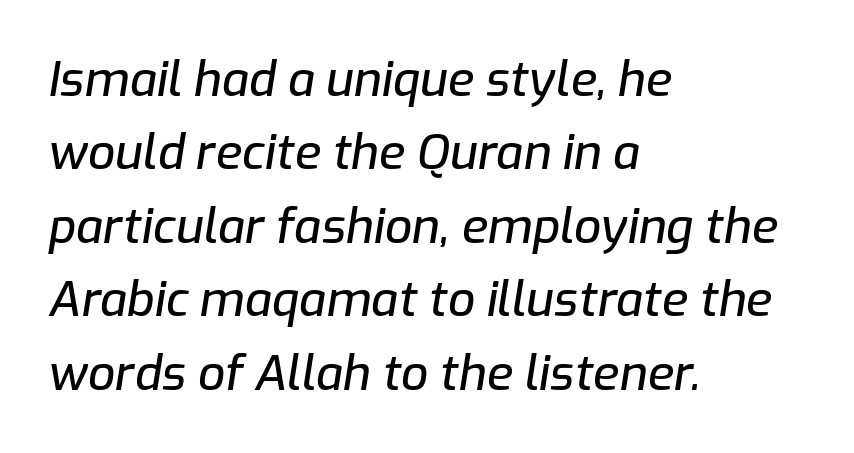
Q: Is the text italic (slanted)? A: Yes, it leans right by about 9 degrees.
Q: Is the text underlined? A: No.
Q: How is the paragraph aligned? A: Left-aligned.
Q: Is the spacing between letters normal or unusually wide? A: Normal.
Q: Is the spacing between lines tight, normal or loose? A: Normal.
Q: Width (condensed, normal, or wide)? A: Normal.
Q: Stroke contrast? A: Low.
Q: x-height? A: Medium.
Q: Monospaced? A: No.
